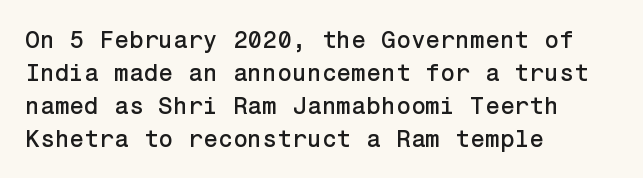
Q: Is the text italic (slanted)? A: No, it is upright.
Q: Is the text underlined? A: No.
Q: How is the paragraph aligned? A: Left-aligned.
Q: Is the spacing between letters normal or unusually wide? A: Normal.
Q: Is the spacing between lines tight, normal or loose? A: Normal.
